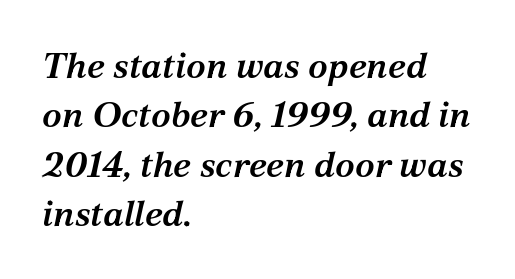
Q: Is the text bold? A: Semi-bold.
Q: Is the text italic (slanted)? A: Yes, it leans right by about 12 degrees.
Q: Is the typeface a serif or a sans-serif typeface? A: Serif.
Q: Is the text underlined? A: No.
Q: How is the paragraph aligned? A: Left-aligned.
Q: Is the spacing between letters normal or unusually wide? A: Normal.
Q: Is the spacing between lines tight, normal or loose? A: Normal.
Q: Width (condensed, normal, or wide)? A: Normal.
Q: Stroke contrast? A: Medium.
Q: x-height? A: Medium.
Q: Monospaced? A: No.
